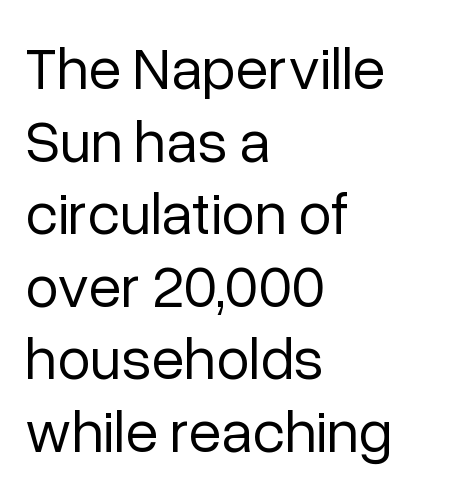
Q: Is the text bold? A: No.
Q: Is the text italic (slanted)? A: No, it is upright.
Q: Is the typeface a serif or a sans-serif typeface? A: Sans-serif.
Q: Is the text underlined? A: No.
Q: How is the paragraph aligned? A: Left-aligned.
Q: Is the spacing between letters normal or unusually wide? A: Normal.
Q: Width (condensed, normal, or wide)? A: Normal.
Q: Stroke contrast? A: Low.
Q: x-height? A: Medium.
Q: Monospaced? A: No.
